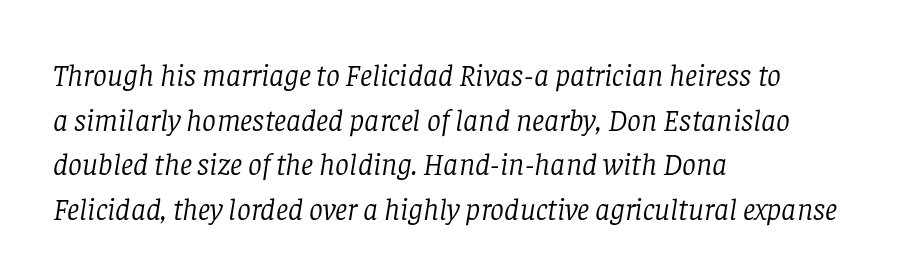
The image shows 31 px light serif type, italic (leaning right); set left-aligned, normal line spacing (1.44x), normal letter spacing, not underlined; low stroke contrast and a large x-height.
